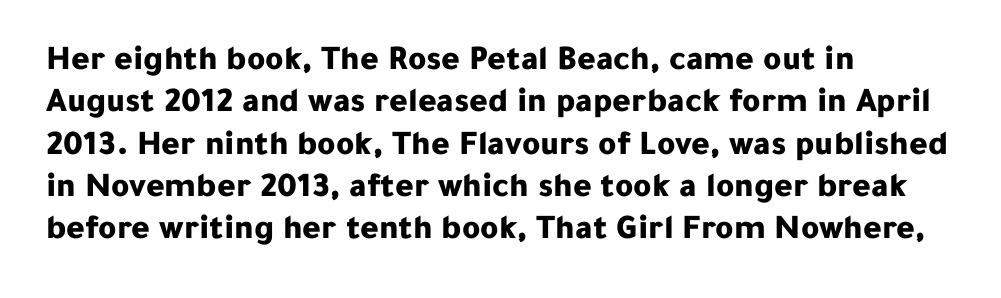
Q: Is the text bold? A: Yes.
Q: Is the text italic (slanted)? A: No, it is upright.
Q: Is the typeface a serif or a sans-serif typeface? A: Sans-serif.
Q: Is the text underlined? A: No.
Q: How is the paragraph aligned? A: Left-aligned.
Q: Is the spacing between letters normal or unusually wide? A: Normal.
Q: Width (condensed, normal, or wide)? A: Normal.
Q: Stroke contrast? A: Low.
Q: x-height? A: Medium.
Q: Monospaced? A: No.
